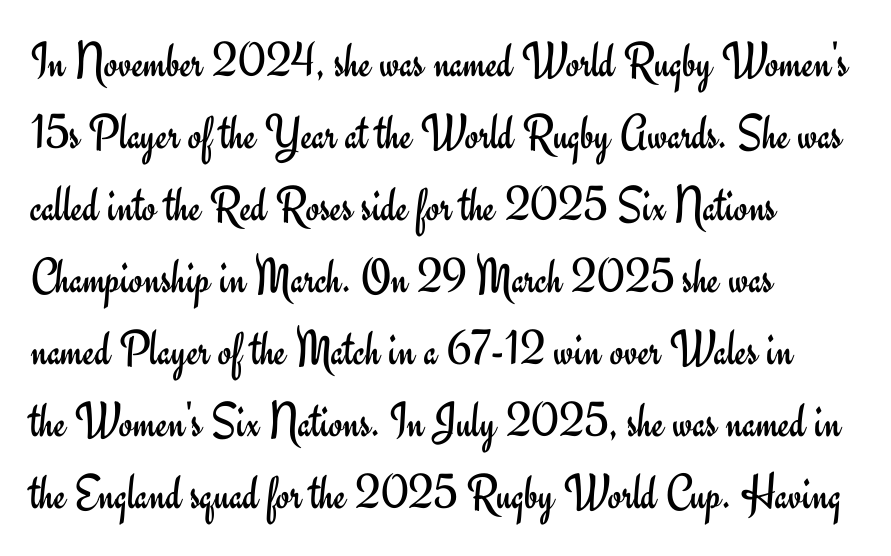
Interline gaps are of average width in this sample. The passage is arranged the way most books set body copy — flush left. The characters display no serif detailing; their extremities are plain. Is the stroke heavy? The answer is a plain regular-or-lighter. The gap between lines stays unmarked.
